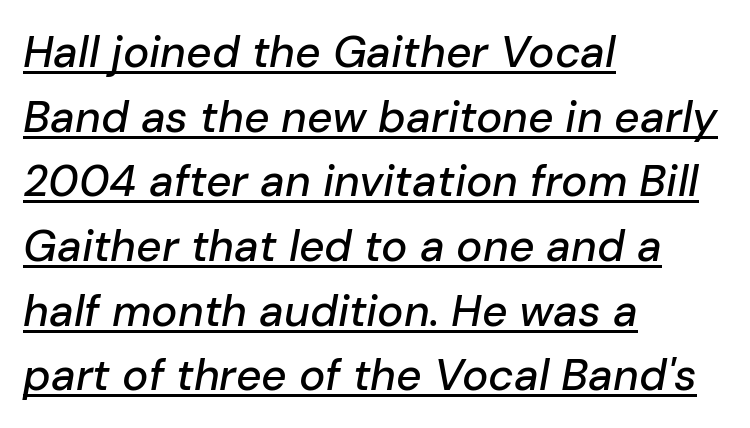
The image shows 44 px text type, italic (leaning right); set left-aligned, normal line spacing (1.47x), normal letter spacing, underlined; low stroke contrast and a medium x-height.
